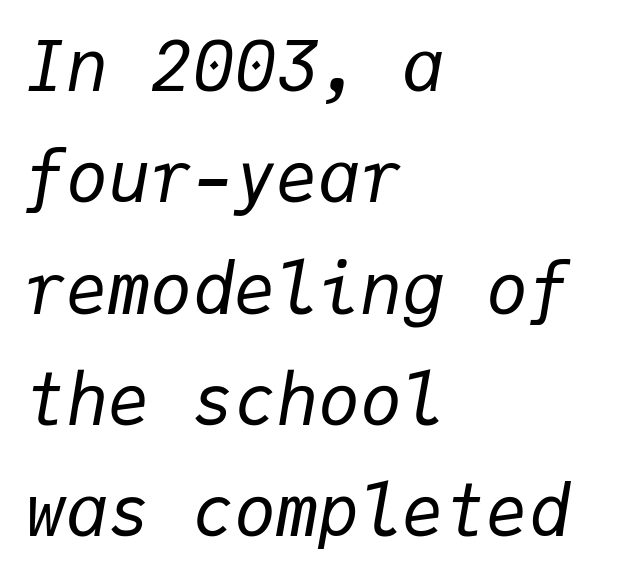
An italicized treatment has been applied to the whole sample. Caption: multi-line text, flush left, ragged right. Weight: not bold — regular or lighter. Reading down the column, the eye jumps a familiar distance to each next line.
